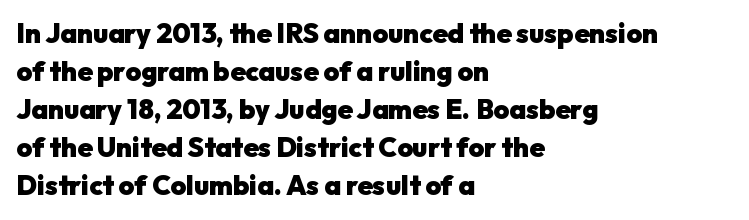
The image shows 27 px bold type, upright; set left-aligned, normal line spacing (1.41x), normal letter spacing, not underlined.
